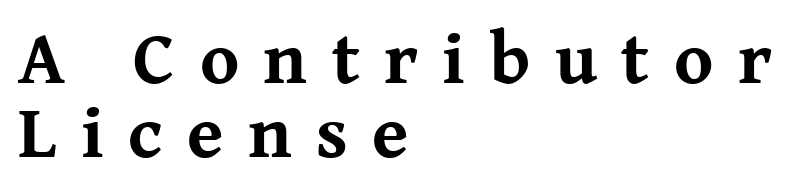
Q: Is the text bold? A: Yes.
Q: Is the text italic (slanted)? A: No, it is upright.
Q: Is the typeface a serif or a sans-serif typeface? A: Serif.
Q: Is the text underlined? A: No.
Q: How is the paragraph aligned? A: Left-aligned.
Q: Is the spacing between letters normal or unusually wide? A: Unusually wide.
Q: Is the spacing between lines tight, normal or loose? A: Tight.
Q: Width (condensed, normal, or wide)? A: Normal.
Q: Stroke contrast? A: Medium.
Q: x-height? A: Medium.
Q: Monospaced? A: No.
